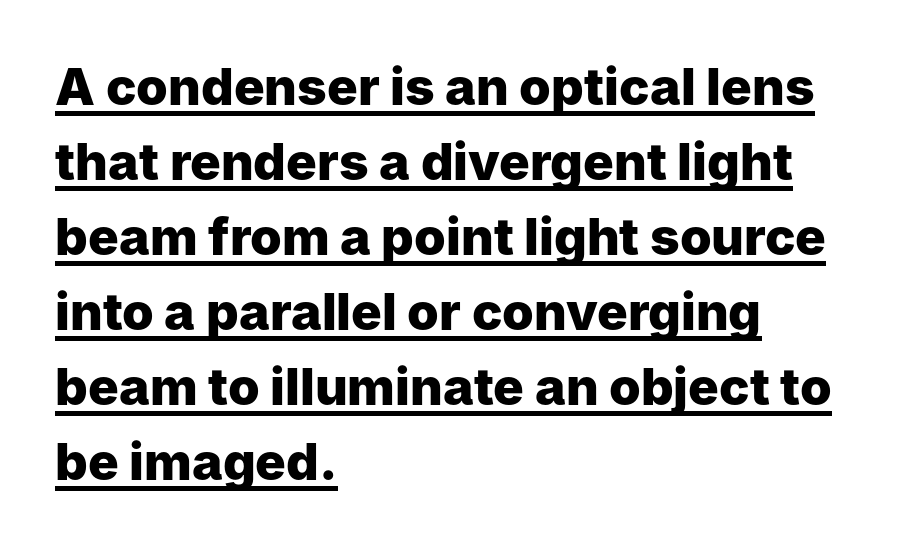
{"serif": "no", "italic": "no", "bold": "yes", "weight": "heavy", "width": "normal", "stroke_contrast": "low", "x_height": "medium", "monospaced": "no", "underline": "yes", "align": "left", "line_spacing": "normal", "line_spacing_ratio": 1.47, "letter_spacing": "normal", "letter_spacing_em": 0.0, "glyph_px": 51}
